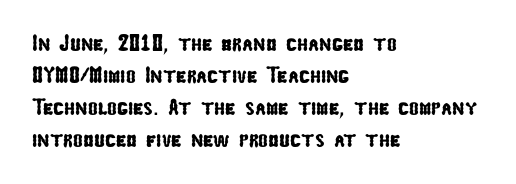
Descenders hang freely into open space. Observe the ordinary spacing: letters are neighbours, not strangers. Alignment: flush left. The vertical gap from one line to the next is medium.
